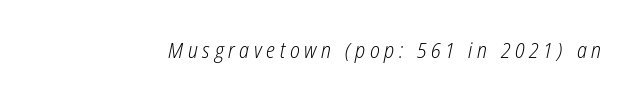
The rendering inserts visible extra space after every character. Decoration check: the copy has no underline. Heft: none added — not bold. The glyphs look as if they've been sheared to an angle.
